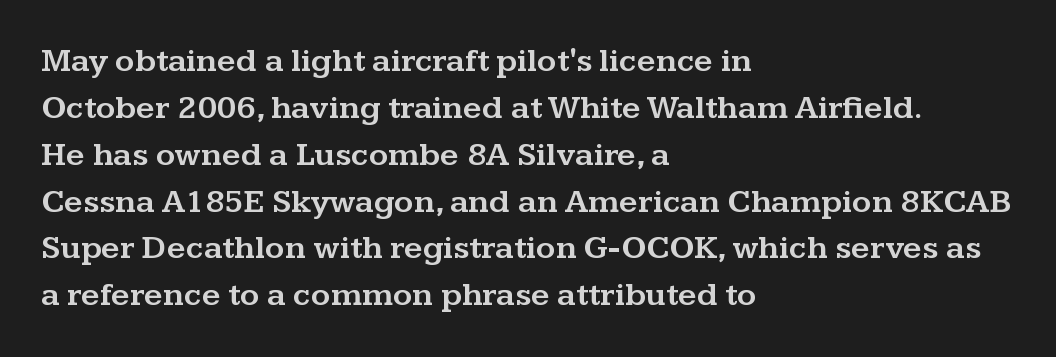
Q: Is the text italic (slanted)? A: No, it is upright.
Q: Is the typeface a serif or a sans-serif typeface? A: Serif.
Q: Is the text underlined? A: No.
Q: How is the paragraph aligned? A: Left-aligned.
Q: Is the spacing between letters normal or unusually wide? A: Normal.
Q: Is the spacing between lines tight, normal or loose? A: Normal.
Q: Width (condensed, normal, or wide)? A: Wide.
Q: Stroke contrast? A: Medium.
Q: x-height? A: Medium.
Q: Monospaced? A: No.
